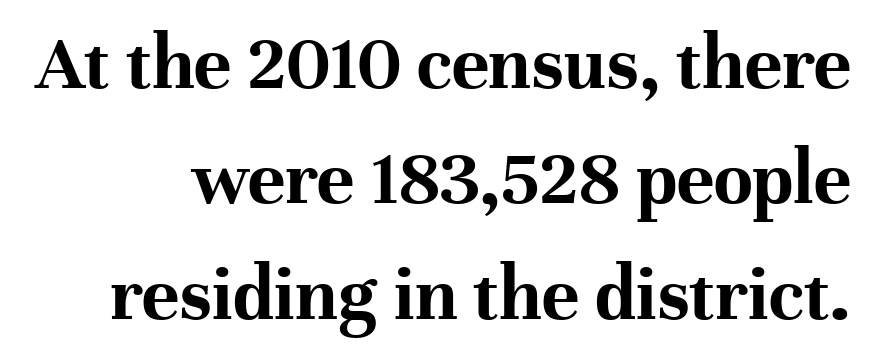
{"serif": "yes", "italic": "no", "bold": "yes", "weight": "bold", "width": "normal", "stroke_contrast": "high", "x_height": "medium", "monospaced": "no", "underline": "no", "line_spacing": "normal", "line_spacing_ratio": 1.46, "letter_spacing": "normal", "letter_spacing_em": 0.0, "glyph_px": 79}
